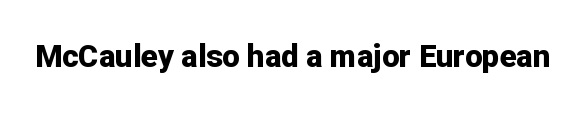
{"serif": "no", "italic": "no", "bold": "yes", "weight": "bold", "width": "normal", "stroke_contrast": "low", "x_height": "medium", "monospaced": "no", "underline": "no", "letter_spacing": "normal", "letter_spacing_em": 0.0, "glyph_px": 31}
